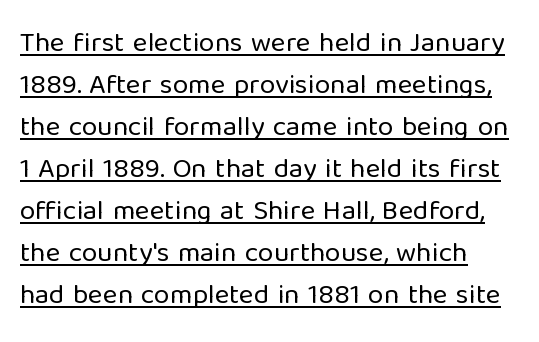
Unlike italic type, these characters show no tilt at all. All the whitespace from short lines collects on the right. Serif or sans? Sans — the stroke terminals are bare. Line spacing here is normal.
